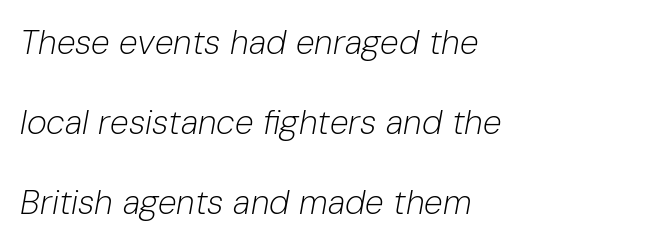
Characters follow at the spacing the type designer built in. These lines are rendered in a variable-pitch font. The text block is weighted toward the left margin, trailing off unevenly rightward. Designer's note — italics engaged. The strokes are not fattened; the text isn't bold. A clean baseline with only descenders dipping below it.
